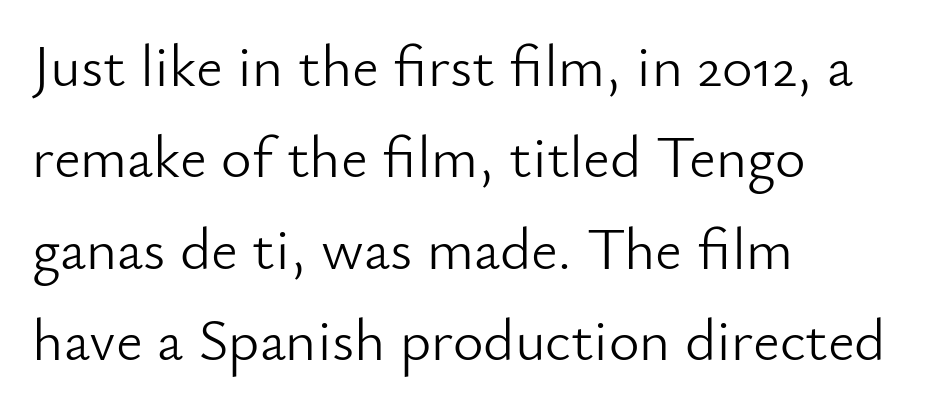
The image shows 59 px light sans-serif type, upright; set left-aligned, normal line spacing (1.55x), normal letter spacing, not underlined; low stroke contrast and a small x-height.
